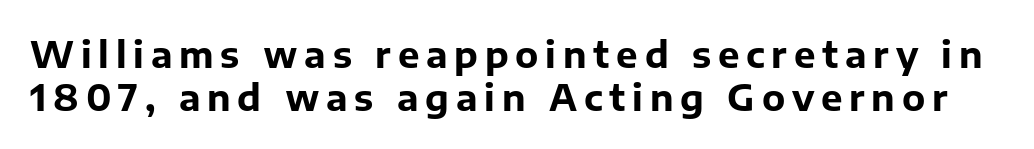
The image shows 36 px bold sans-serif type, upright; set line spacing 1.19x, not underlined; low stroke contrast and a medium x-height.
